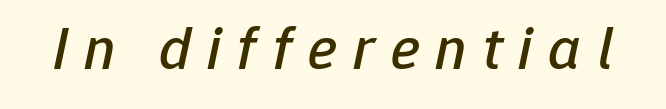
The face used here is rendered with a markedly widened letterfit. Descenders are the only things crossing below the line. The font's italic variant was chosen for this text. Is this a fixed-width face? No — the glyphs have proportional, varying widths.
